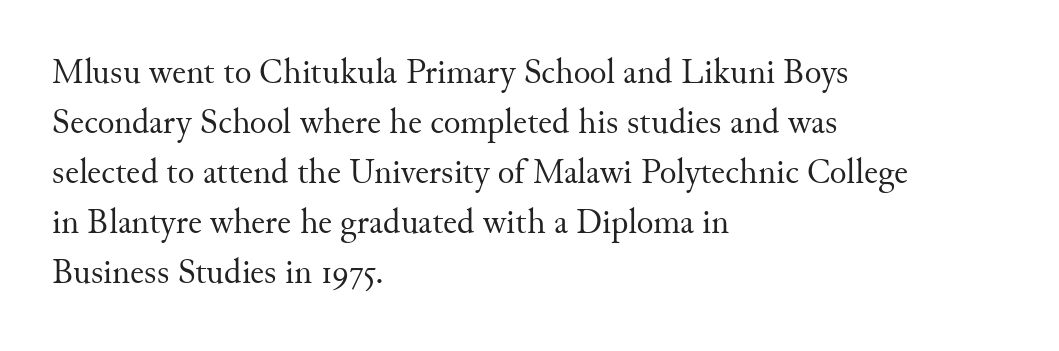
Q: Is the text bold? A: No.
Q: Is the text italic (slanted)? A: No, it is upright.
Q: Is the typeface a serif or a sans-serif typeface? A: Serif.
Q: Is the text underlined? A: No.
Q: How is the paragraph aligned? A: Left-aligned.
Q: Is the spacing between letters normal or unusually wide? A: Normal.
Q: Is the spacing between lines tight, normal or loose? A: Normal.
Q: Width (condensed, normal, or wide)? A: Normal.
Q: Stroke contrast? A: Medium.
Q: x-height? A: Small.
Q: Monospaced? A: No.
